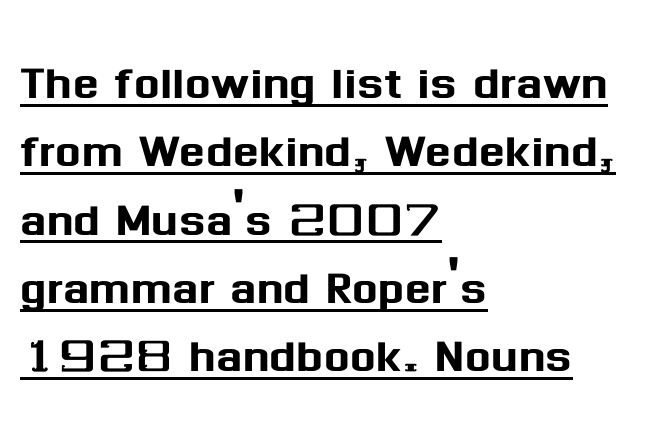
Q: Is the text italic (slanted)? A: No, it is upright.
Q: Is the typeface a serif or a sans-serif typeface? A: Sans-serif.
Q: Is the text underlined? A: Yes.
Q: How is the paragraph aligned? A: Left-aligned.
Q: Is the spacing between letters normal or unusually wide? A: Normal.
Q: Is the spacing between lines tight, normal or loose? A: Tight.
Q: Width (condensed, normal, or wide)? A: Normal.
Q: Stroke contrast? A: Medium.
Q: x-height? A: Medium.
Q: Monospaced? A: No.
